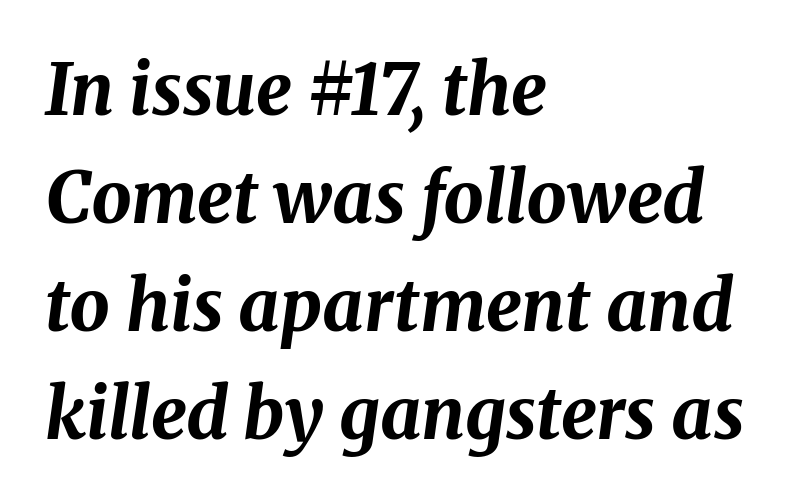
{"italic": "yes", "lean": "right", "slant_degrees": 8, "bold": "yes", "weight": "bold", "width": "normal", "stroke_contrast": "medium", "x_height": "medium", "monospaced": "no", "underline": "no", "align": "left", "line_spacing": "normal", "line_spacing_ratio": 1.52, "letter_spacing": "normal", "letter_spacing_em": 0.0, "glyph_px": 71}
